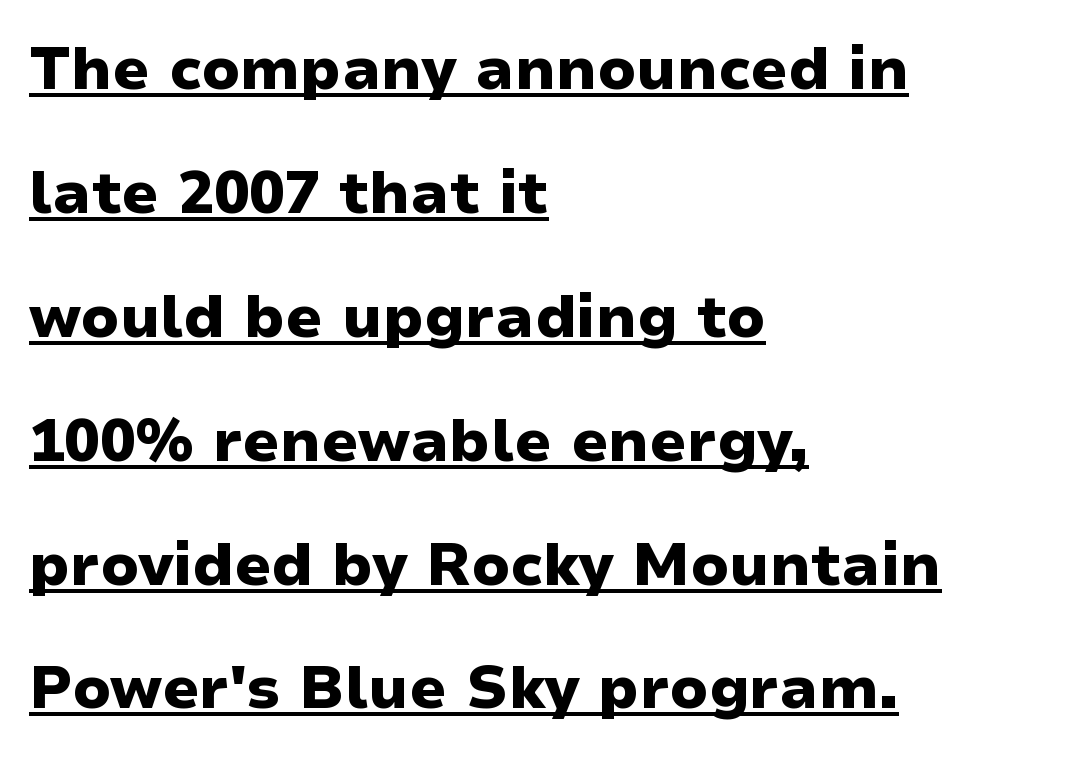
{"serif": "no", "italic": "no", "bold": "yes", "weight": "heavy", "width": "wide", "stroke_contrast": "low", "x_height": "medium", "monospaced": "no", "underline": "yes", "align": "left", "line_spacing": "loose", "line_spacing_ratio": 2.1, "letter_spacing": "normal", "letter_spacing_em": 0.0, "glyph_px": 59}
